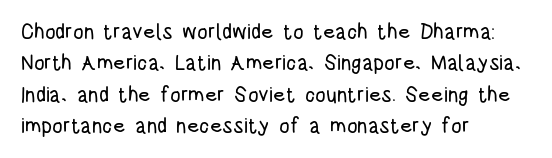
{"italic": "no", "underline": "no", "align": "left", "line_spacing": "normal", "line_spacing_ratio": 1.49, "letter_spacing": "normal", "letter_spacing_em": 0.0, "glyph_px": 21}
